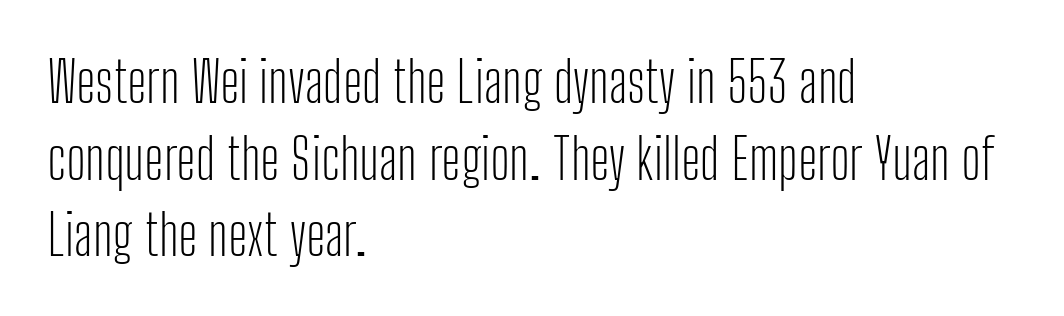
In terms of letterspacing, this is plain default setting. A student would call this left alignment; a typographer would say flush left, rag right. Honestly, there is no underline to notice here at all. Regarding serifs, this sample does without them. A typesetter would call this leading conventional body-copy spacing.
